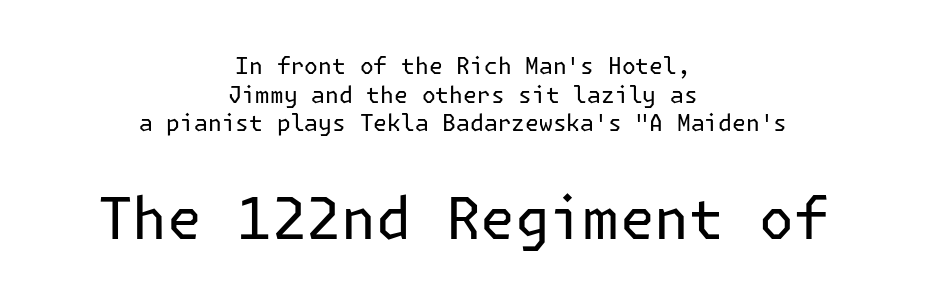
Q: Is the text bold? A: No.
Q: Is the text italic (slanted)? A: No, it is upright.
Q: Is the typeface a serif or a sans-serif typeface? A: Sans-serif.
Q: Is the text underlined? A: No.
Q: How is the paragraph aligned? A: Centered.
Q: Is the spacing between letters normal or unusually wide? A: Normal.
Q: Which block of text is set in a larger size, the first (top) or the second (bottom)? A: The second (bottom) one.
Q: Width (condensed, normal, or wide)? A: Normal.
Q: Stroke contrast? A: Low.
Q: x-height? A: Medium.
